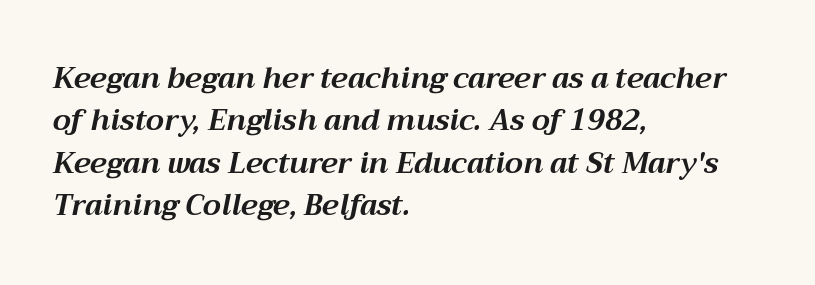
Characters follow at the spacing the type designer built in. Stroke thickness is high; the sample reads as a true bold. The rows are spaced the way most documents space them. Italic? Definitely — the glyphs are oblique. All the whitespace from short lines collects on the right.
